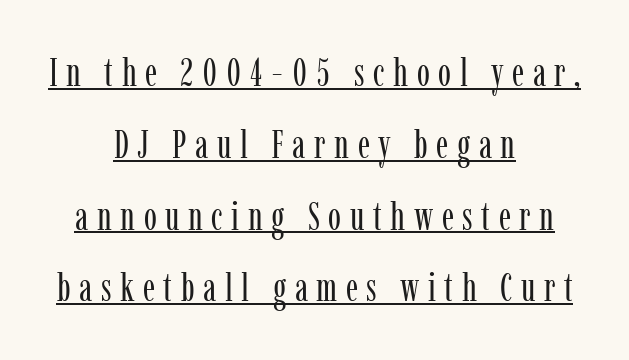
{"serif": "yes", "italic": "no", "bold": "no", "weight": "regular", "width": "condensed", "stroke_contrast": "low", "x_height": "medium", "monospaced": "no", "underline": "yes", "align": "center", "line_spacing_ratio": 1.84, "letter_spacing": "wide", "letter_spacing_em": 0.22, "glyph_px": 39}
